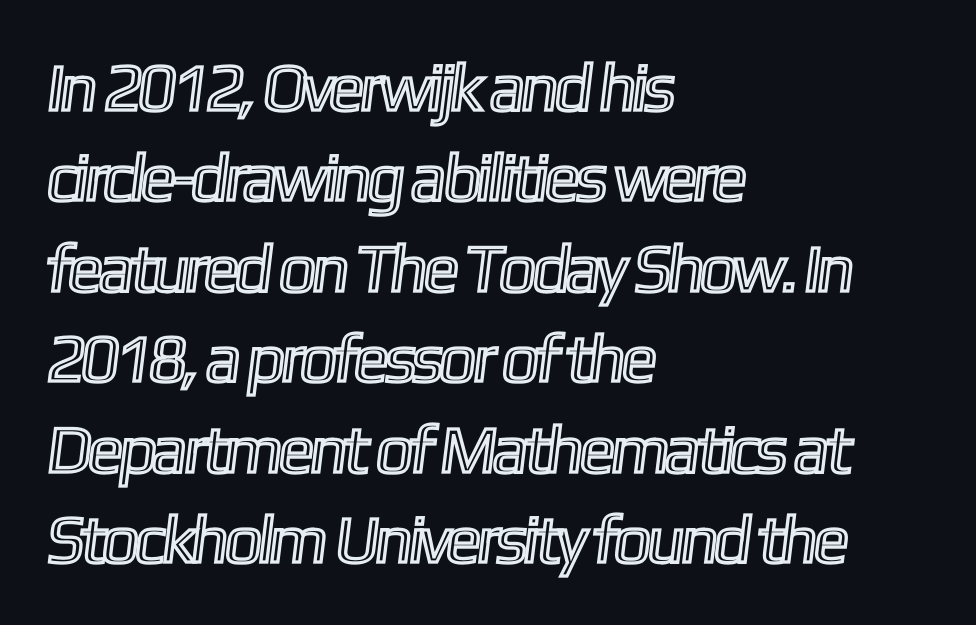
{"width": "condensed", "x_height": "medium", "monospaced": "no", "underline": "no", "align": "left", "line_spacing": "normal", "line_spacing_ratio": 1.35, "letter_spacing": "normal", "letter_spacing_em": 0.0, "glyph_px": 67}
